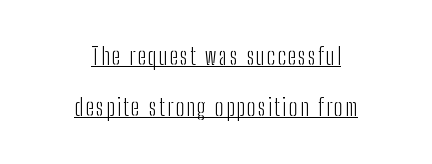
Caption: lettering with a line underneath. This sample uses an upright cut, with every glyph sitting square on the baseline. The vertical gap from one line to the next is large. No chunkiness to these letters — they're not bold. Casual observation: everything's sitting right in the middle.
